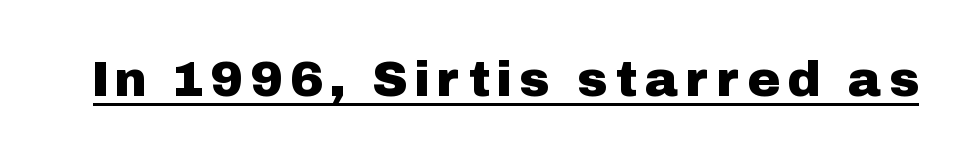
This rendering widens character spacing well past its baseline value. Compared with undecorated copy, this sample adds a rule below the words. Looks like regular typesetting: each glyph gets only the width it needs. Serifs: no, the terminals of the letterforms are clean.
